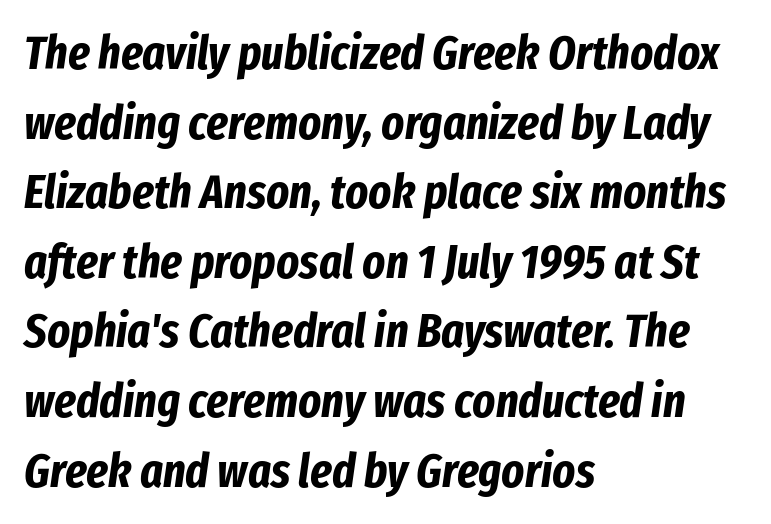
{"italic": "yes", "lean": "right", "slant_degrees": 8, "bold": "yes", "weight": "bold", "width": "condensed", "stroke_contrast": "low", "x_height": "medium", "monospaced": "no", "underline": "no", "align": "left", "line_spacing": "normal", "line_spacing_ratio": 1.45, "letter_spacing": "normal", "letter_spacing_em": 0.0, "glyph_px": 48}
